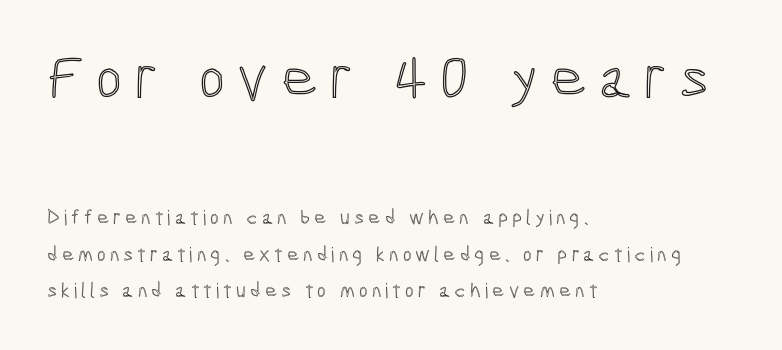
Block one is the big one; block two sits smaller underneath. The glyphs are unaccompanied by any horizontal stroke below them. This rendering uses left alignment, leaving the right contour irregular. Spacing verdict: proportional, widths tailored to each character.
